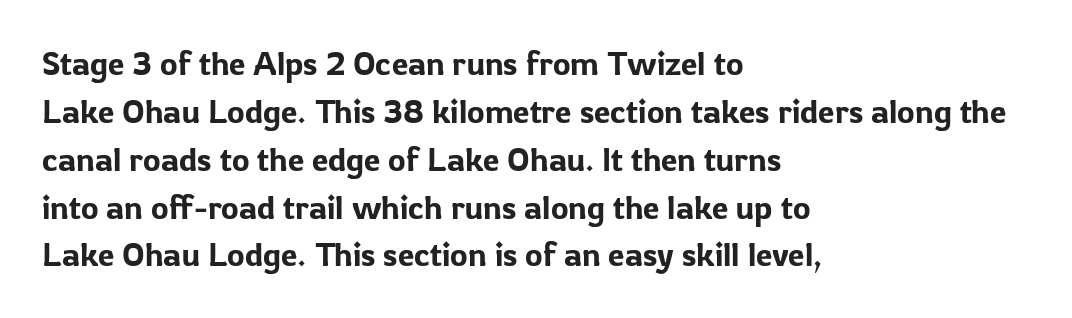
The image shows 33 px sans-serif type, upright; set left-aligned, normal line spacing (1.45x), normal letter spacing, not underlined; low stroke contrast and a medium x-height.
